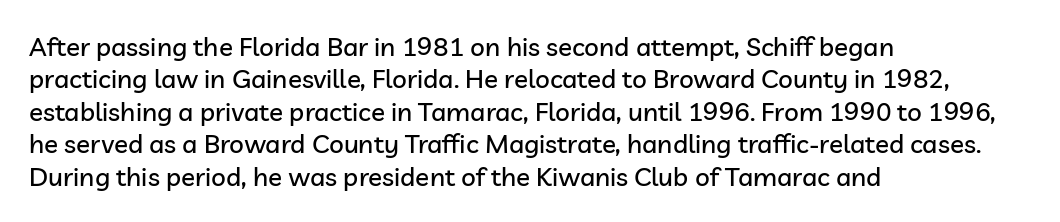
{"italic": "no", "underline": "no", "align": "left", "line_spacing": "normal", "line_spacing_ratio": 1.25, "letter_spacing": "normal", "letter_spacing_em": 0.0, "glyph_px": 26}
